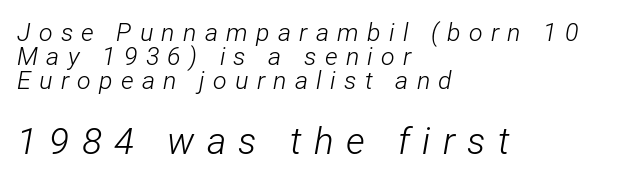
Q: Is the text bold? A: No.
Q: Is the text italic (slanted)? A: Yes, it leans right by about 12 degrees.
Q: Is the text underlined? A: No.
Q: How is the paragraph aligned? A: Left-aligned.
Q: Is the spacing between letters normal or unusually wide? A: Unusually wide.
Q: Is the spacing between lines tight, normal or loose? A: Tight.
Q: Which block of text is set in a larger size, the first (top) or the second (bottom)? A: The second (bottom) one.
Q: Width (condensed, normal, or wide)? A: Condensed.
Q: Stroke contrast? A: Low.
Q: x-height? A: Medium.
Q: Monospaced? A: No.
